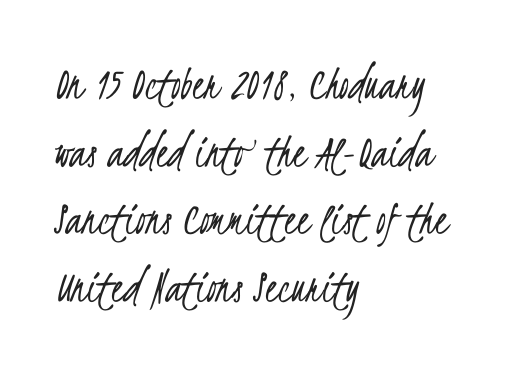
Bare-footed words on every line. This reads as an unemphasized weight, regular at the heaviest. Think of a printed novel: that variable character pitch is what you see here. Letter spacing: default.
